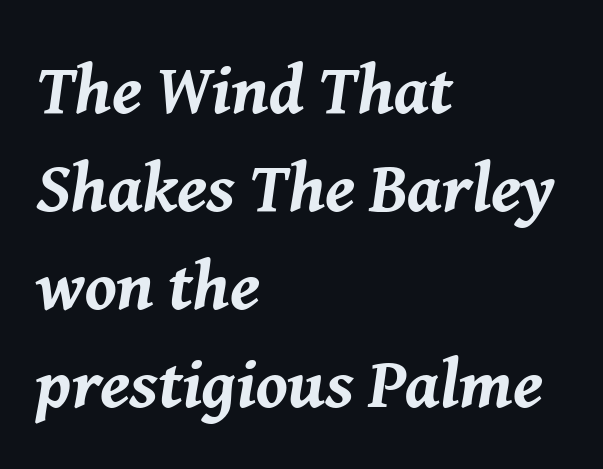
Honestly, the letter spacing is just normal — you wouldn't notice it. Style check: oblique. The face used here is proportionally spaced, like ordinary book or web type. As a designer I'd log this as weight 700, bold.
